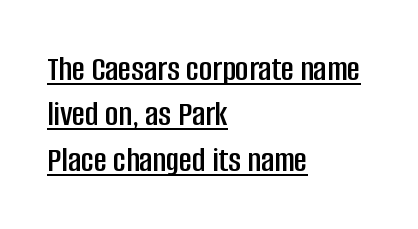
{"serif": "no", "italic": "no", "width": "condensed", "stroke_contrast": "low", "x_height": "large", "monospaced": "no", "underline": "yes", "align": "left", "line_spacing": "normal", "line_spacing_ratio": 1.26, "letter_spacing": "normal", "letter_spacing_em": 0.0, "glyph_px": 36}
